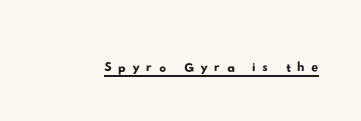
{"serif": "no", "width": "wide", "stroke_contrast": "low", "x_height": "small", "monospaced": "no", "underline": "yes", "glyph_px": 34}
